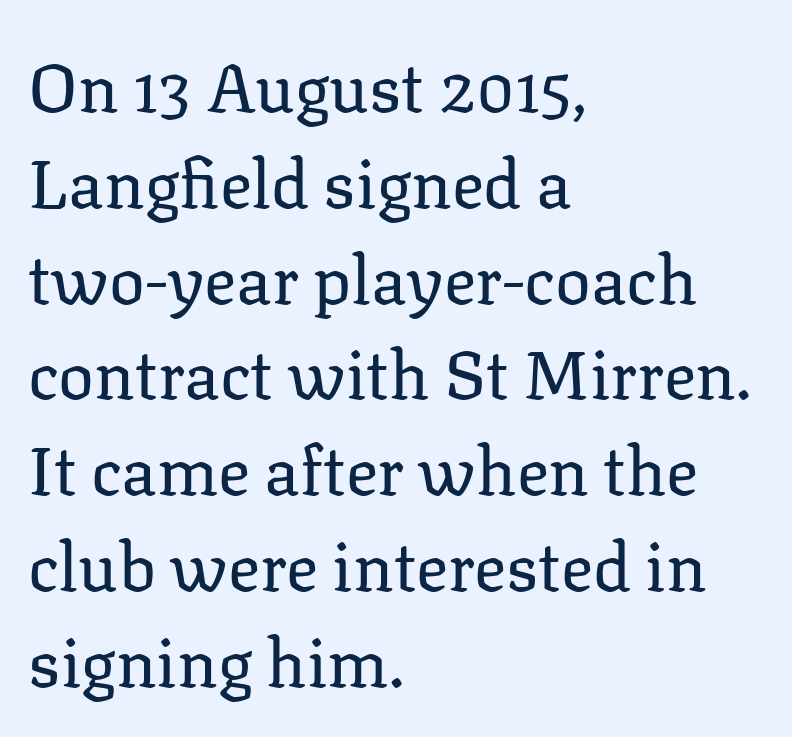
Q: Is the text bold? A: No.
Q: Is the text italic (slanted)? A: No, it is upright.
Q: Is the typeface a serif or a sans-serif typeface? A: Serif.
Q: Is the text underlined? A: No.
Q: How is the paragraph aligned? A: Left-aligned.
Q: Is the spacing between letters normal or unusually wide? A: Normal.
Q: Is the spacing between lines tight, normal or loose? A: Normal.
Q: Width (condensed, normal, or wide)? A: Normal.
Q: Stroke contrast? A: Low.
Q: x-height? A: Medium.
Q: Monospaced? A: No.
